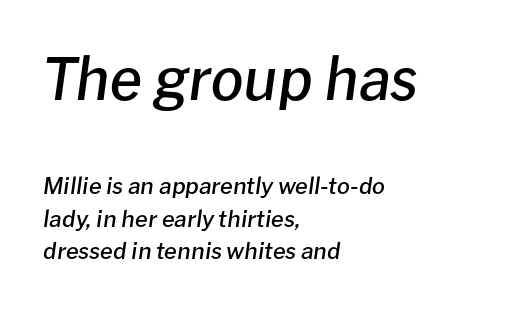
{"italic": "yes", "lean": "right", "slant_degrees": 8, "bold": "semi", "weight": "semibold", "width": "normal", "stroke_contrast": "low", "x_height": "medium", "monospaced": "no", "underline": "no", "align": "left", "line_spacing": "normal", "line_spacing_ratio": 1.41, "letter_spacing": "normal", "letter_spacing_em": 0.0, "larger_block": "first", "size_ratio": 2.52, "glyph_px": 58}
